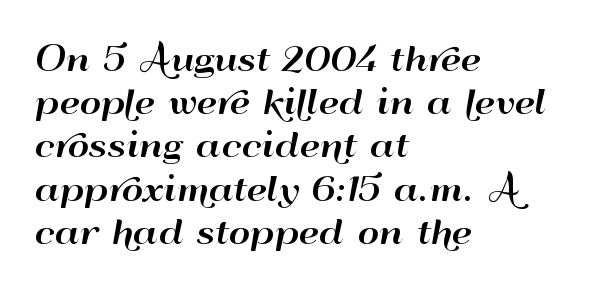
Q: Is the text italic (slanted)? A: Yes.
Q: Is the typeface a serif or a sans-serif typeface? A: Sans-serif.
Q: Is the text underlined? A: No.
Q: How is the paragraph aligned? A: Left-aligned.
Q: Is the spacing between letters normal or unusually wide? A: Normal.
Q: Is the spacing between lines tight, normal or loose? A: Normal.
Q: Width (condensed, normal, or wide)? A: Wide.
Q: Stroke contrast? A: High.
Q: x-height? A: Small.
Q: Monospaced? A: No.
